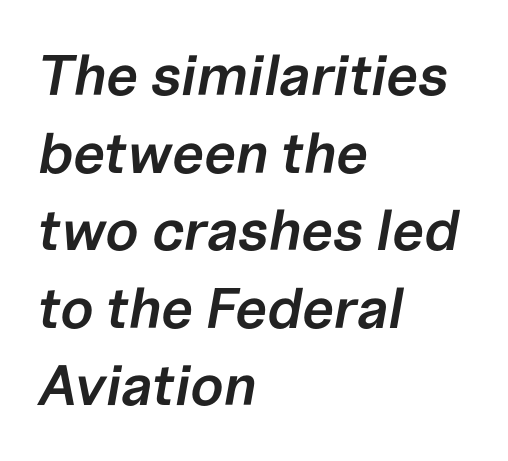
The tracking reads as untouched default to a designer's eye. Characters are canted at an angle relative to the baseline's perpendicular. Whoever set this chose a conventional vertical rhythm. Character widths vary here, with narrow letters taking less room than wide ones.
